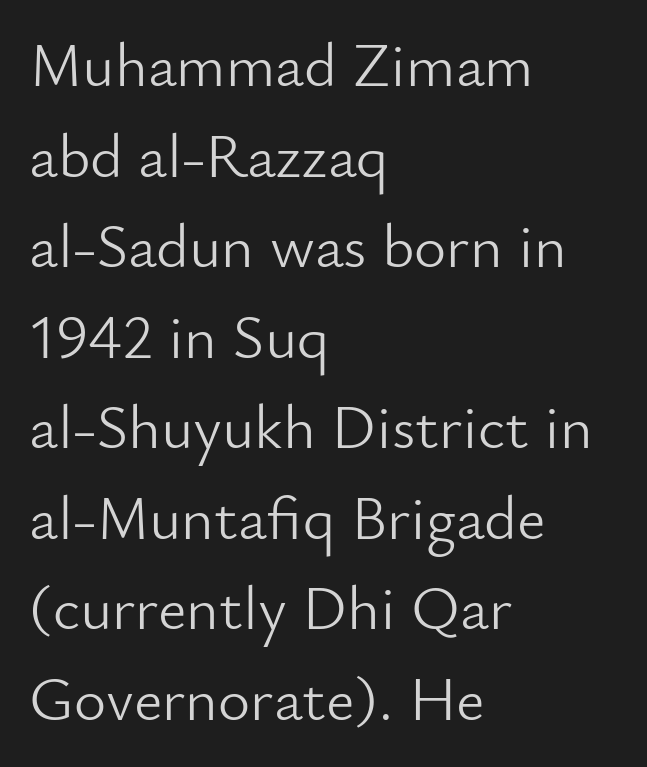
{"serif": "no", "italic": "no", "bold": "no", "weight": "light", "width": "normal", "stroke_contrast": "low", "x_height": "small", "monospaced": "no", "underline": "no", "align": "left", "line_spacing": "normal", "line_spacing_ratio": 1.46, "letter_spacing": "normal", "letter_spacing_em": 0.0, "glyph_px": 62}
